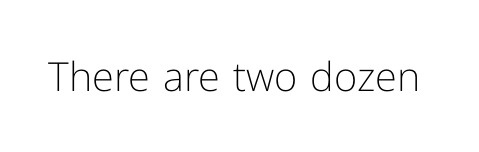
Q: Is the text bold? A: No.
Q: Is the text italic (slanted)? A: No, it is upright.
Q: Is the typeface a serif or a sans-serif typeface? A: Sans-serif.
Q: Is the text underlined? A: No.
Q: Is the spacing between letters normal or unusually wide? A: Normal.
Q: Width (condensed, normal, or wide)? A: Normal.
Q: Stroke contrast? A: Low.
Q: x-height? A: Medium.
Q: Monospaced? A: No.
